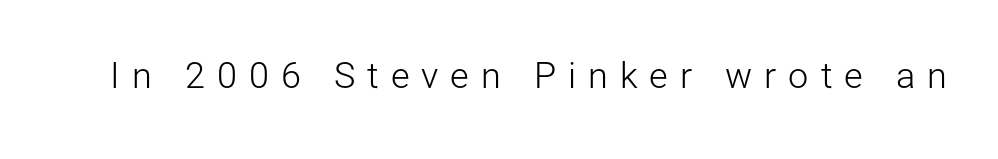
The image shows 36 px light sans-serif type, upright; set unusually wide letter spacing (+0.33 em), not underlined; low stroke contrast and a medium x-height.
